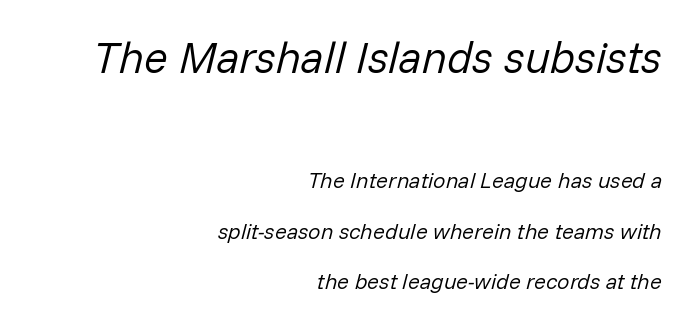
{"italic": "yes", "lean": "right", "slant_degrees": 14, "bold": "no", "weight": "regular", "width": "normal", "stroke_contrast": "low", "x_height": "medium", "monospaced": "no", "underline": "no", "align": "right", "line_spacing": "loose", "line_spacing_ratio": 2.31, "letter_spacing": "normal", "letter_spacing_em": 0.0, "larger_block": "first", "size_ratio": 2.0, "glyph_px": 44}
